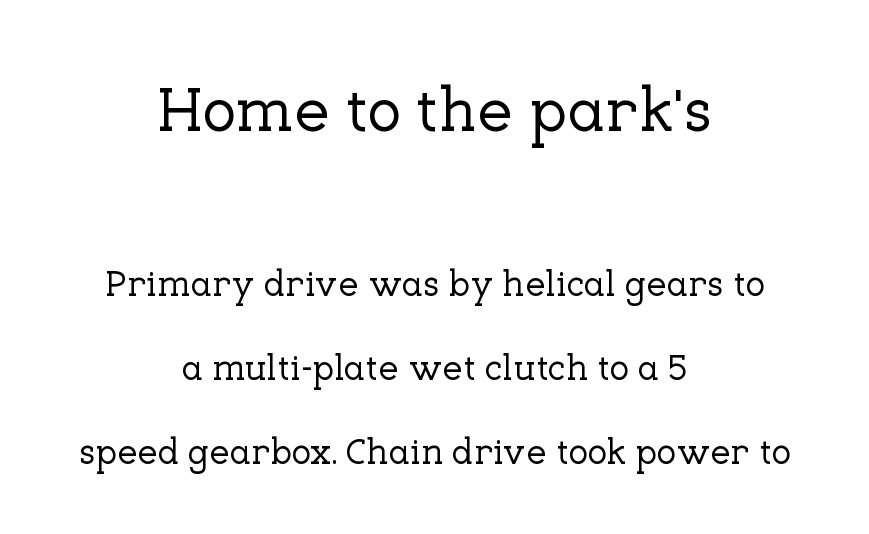
The image shows 63 px serif type, upright; set centered, loose line spacing (2.34x), normal letter spacing, not underlined; the first (top) block is 1.75x larger; low stroke contrast and a medium x-height.
